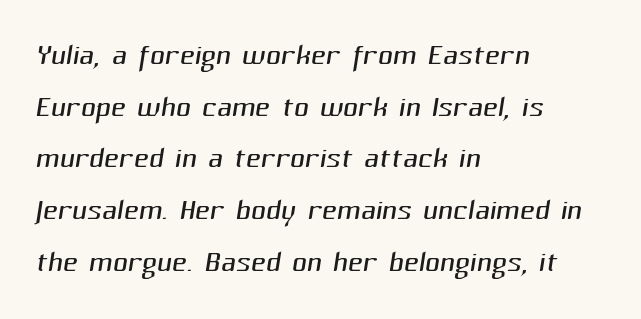
Descenders are the only things crossing below the line. The compositor pushed each line to the left boundary. You could not count columns in this text — the font is proportionally spaced. Unbolded letterforms with no extra heft. Normally led — the rows are evenly, conventionally spaced.
